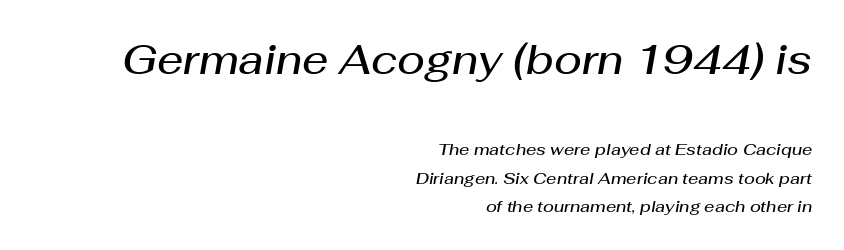
The image shows 41 px semibold type, italic (leaning right); set right-aligned, line spacing 1.79x, normal letter spacing, not underlined; the first (top) block is 2.56x larger; medium stroke contrast and a medium x-height.
